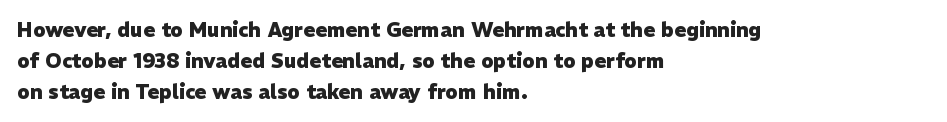
Q: Is the text bold? A: Yes.
Q: Is the text italic (slanted)? A: No, it is upright.
Q: Is the text underlined? A: No.
Q: How is the paragraph aligned? A: Left-aligned.
Q: Is the spacing between letters normal or unusually wide? A: Normal.
Q: Is the spacing between lines tight, normal or loose? A: Normal.
